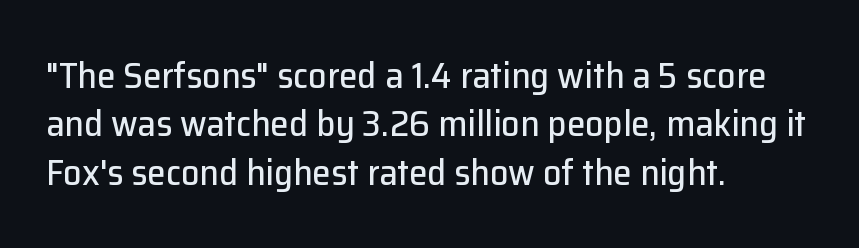
{"serif": "no", "italic": "no", "width": "normal", "stroke_contrast": "low", "x_height": "medium", "monospaced": "no", "underline": "no", "align": "left", "line_spacing": "normal", "line_spacing_ratio": 1.31, "letter_spacing": "normal", "letter_spacing_em": 0.0, "glyph_px": 37}
